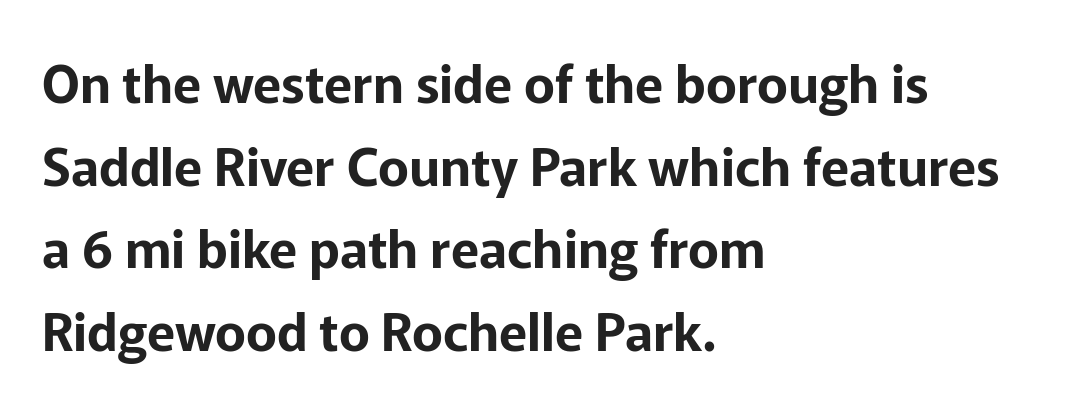
No feet cap the strokes, marking this as sans-serif type. Beneath every word, the page is bare. One-word summary of the alignment: left. Short note: letters normally spaced. How would I describe the line gaps? Plain and ordinary.
